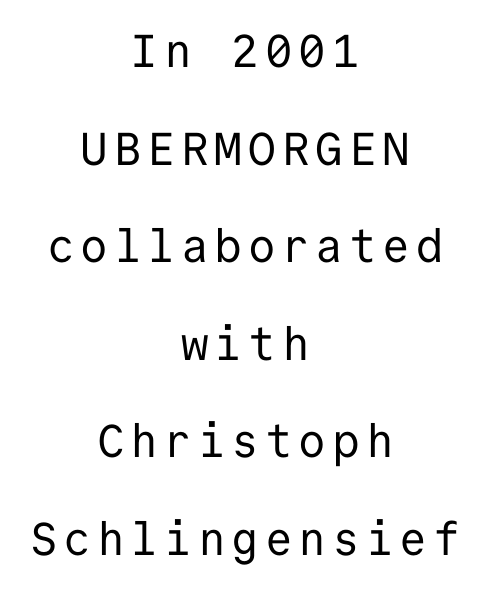
What kind of face is this? One without serifs — a sans. The typeface has the unassuming heft of standard copy or less. Glance below the letters and you will spot only blank space. The passage shown stacks its lines with a broad gap. Does the copy run flush right? No — it is centered line by line. Each letter, wide or thin by design, is forced into the same width here.
